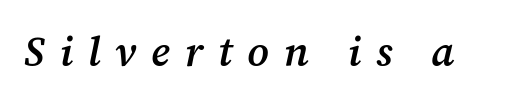
Compared with an ordinary text face, these strokes are moderately heavier — a semibold. A typesetter would label this face a serif. The tracking jumps out immediately: characters are airy and widely separated. The specimen omits any rule beneath the text block's lines.
